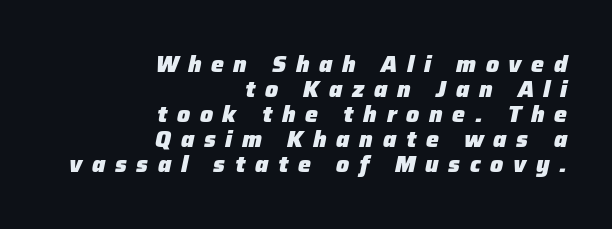
The image shows 23 px bold type, italic (leaning right); set right-aligned, tight line spacing (1.09x), unusually wide letter spacing (+0.42 em), not underlined.
